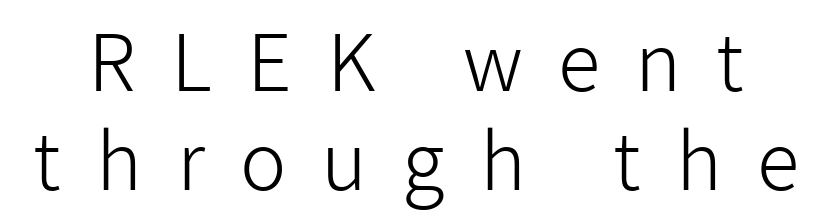
These lines were composed using upright roman letters. These lines sit exactly where default settings would place them. The glyphs in this specimen are sans serif. The passage shown is not underscored anywhere. The face used here is rendered with a markedly widened letterfit. The rendering uses natural spacing where letterforms have individual widths.
